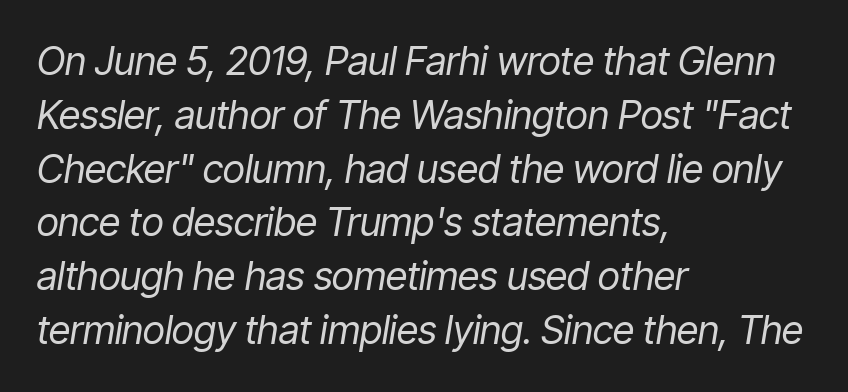
Reading down the block, your eye returns to a fixed left position each line. Italic: yes, the glyphs are oblique. The type is set solid horizontally, with unmodified tracking. Students, observe: this is what conventionally led text looks like. The face used here is proportionally spaced, like ordinary book or web type. Each stroke keeps to a modest, everyday thickness or less.
